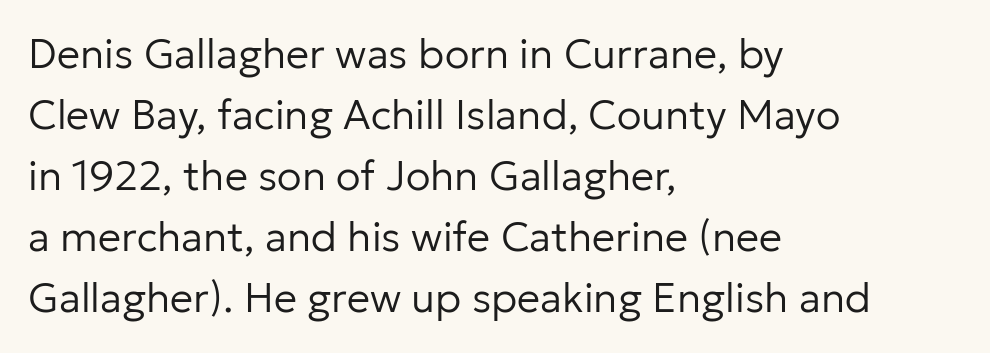
Q: Is the text bold? A: No.
Q: Is the text italic (slanted)? A: No, it is upright.
Q: Is the typeface a serif or a sans-serif typeface? A: Sans-serif.
Q: Is the text underlined? A: No.
Q: How is the paragraph aligned? A: Left-aligned.
Q: Is the spacing between letters normal or unusually wide? A: Normal.
Q: Is the spacing between lines tight, normal or loose? A: Normal.
Q: Width (condensed, normal, or wide)? A: Normal.
Q: Stroke contrast? A: Low.
Q: x-height? A: Medium.
Q: Monospaced? A: No.
